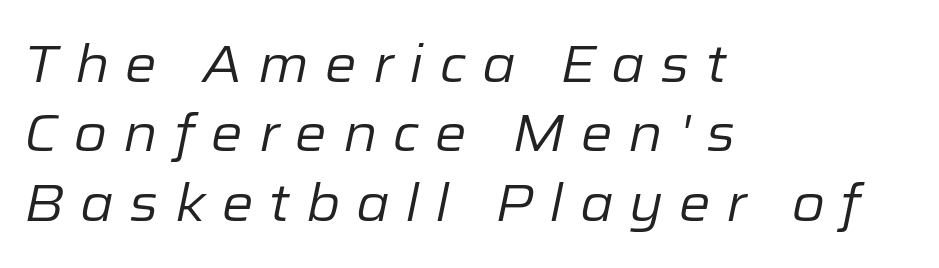
Q: Is the text bold? A: No.
Q: Is the text italic (slanted)? A: Yes, it leans right by about 12 degrees.
Q: Is the text underlined? A: No.
Q: How is the paragraph aligned? A: Left-aligned.
Q: Is the spacing between letters normal or unusually wide? A: Unusually wide.
Q: Is the spacing between lines tight, normal or loose? A: Normal.
Q: Width (condensed, normal, or wide)? A: Normal.
Q: Stroke contrast? A: Low.
Q: x-height? A: Medium.
Q: Monospaced? A: No.
